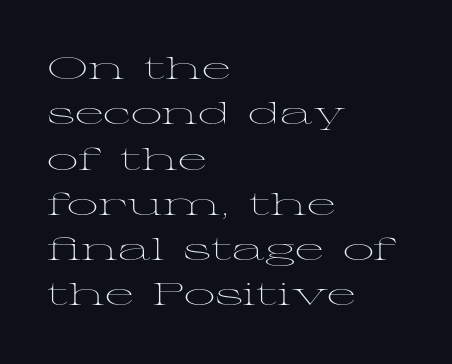
Q: Is the text bold? A: No.
Q: Is the text italic (slanted)? A: No, it is upright.
Q: Is the typeface a serif or a sans-serif typeface? A: Serif.
Q: Is the text underlined? A: No.
Q: How is the paragraph aligned? A: Left-aligned.
Q: Is the spacing between letters normal or unusually wide? A: Normal.
Q: Is the spacing between lines tight, normal or loose? A: Normal.
Q: Width (condensed, normal, or wide)? A: Wide.
Q: Stroke contrast? A: Medium.
Q: x-height? A: Medium.
Q: Monospaced? A: No.
